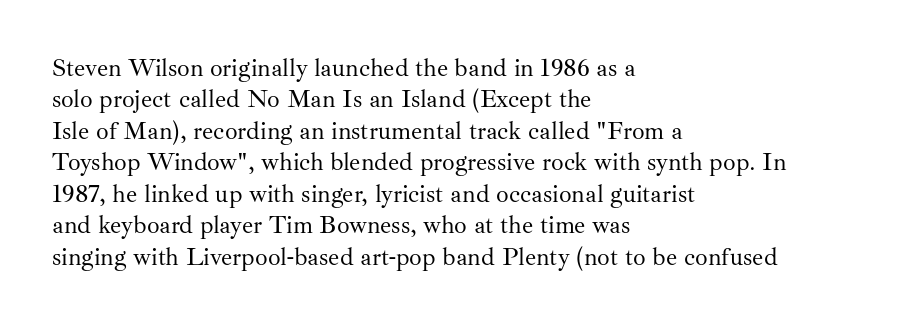
No letter is thick-stroked: the sample isn't bold. This is roman type, the default non-slanted kind. One glance says typical: line gaps are just what's usual. Plain, unruled lines of type. This sample is left-justified, so line endings fall wherever the words run out.
